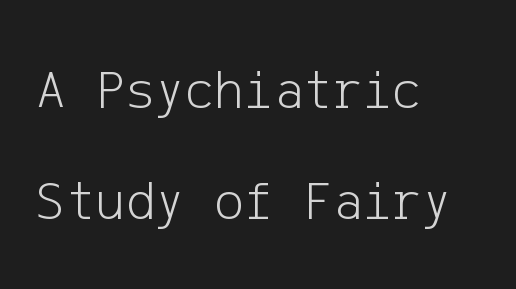
The image shows 56 px light sans-serif type, upright; set left-aligned, loose line spacing (1.98x), normal letter spacing, not underlined; low stroke contrast and a medium x-height.
